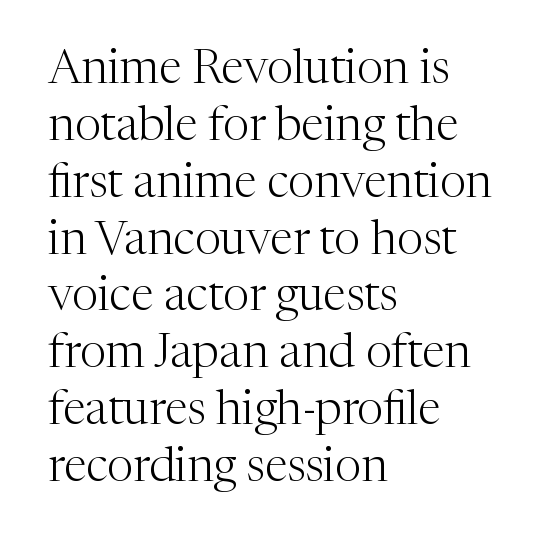
The image shows 47 px light serif type, upright; set left-aligned, line spacing 1.21x, normal letter spacing, not underlined; medium stroke contrast and a medium x-height.
